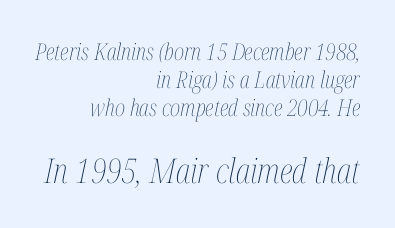
{"italic": "yes", "lean": "right", "slant_degrees": 12, "bold": "no", "weight": "thin", "width": "condensed", "stroke_contrast": "medium", "x_height": "medium", "monospaced": "no", "underline": "no", "align": "right", "line_spacing_ratio": 1.21, "letter_spacing": "normal", "letter_spacing_em": 0.0, "larger_block": "second", "size_ratio": 1.48, "glyph_px": 34}
